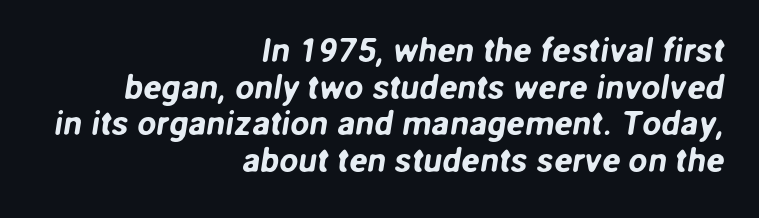
Line endings align vertically; line beginnings do not. Nothing unusual about the tracking: characters are spaced as the font intends. Each letter keeps its own natural width here, so spacing adapts to shape. Vertical spacing — tight. The glyphs in this specimen are sans serif. The passage shown is not underscored anywhere.
